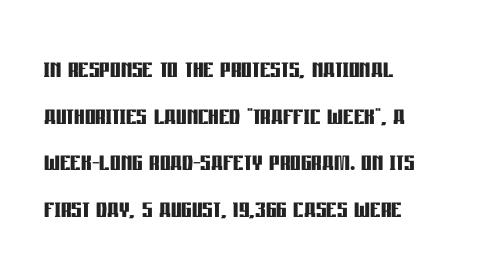
The characters display no serif detailing; their extremities are plain. The passage shown stacks its lines at a standard gap. Each line starts at the same left margin while the right side varies. The gap between lines stays unmarked.
